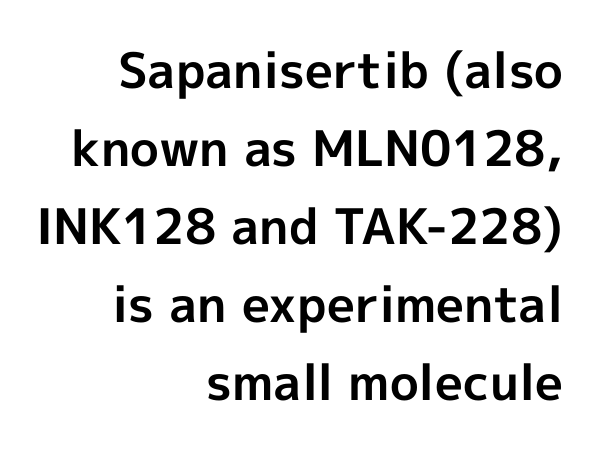
{"serif": "no", "italic": "no", "bold": "yes", "weight": "bold", "width": "normal", "x_height": "medium", "monospaced": "no", "underline": "no", "align": "right", "line_spacing": "normal", "line_spacing_ratio": 1.59, "letter_spacing": "normal", "letter_spacing_em": 0.0, "glyph_px": 49}
